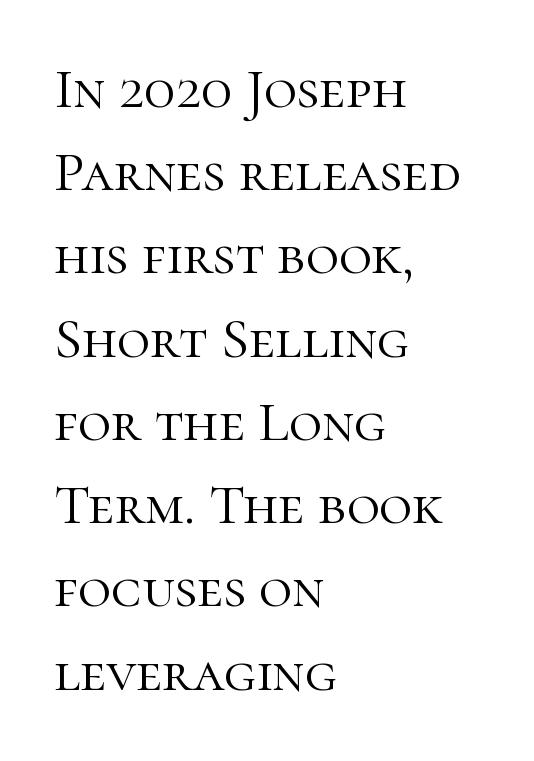
{"serif": "yes", "italic": "no", "bold": "no", "weight": "light", "width": "normal", "stroke_contrast": "high", "x_height": "medium", "monospaced": "no", "underline": "no", "align": "left", "line_spacing": "normal", "line_spacing_ratio": 1.46, "letter_spacing": "normal", "letter_spacing_em": 0.0, "glyph_px": 57}
